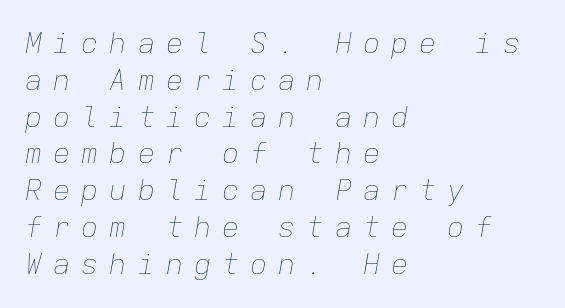
{"italic": "yes", "lean": "right", "slant_degrees": 9, "bold": "no", "weight": "thin", "width": "normal", "stroke_contrast": "low", "x_height": "medium", "monospaced": "yes", "underline": "no", "align": "left", "line_spacing": "normal", "line_spacing_ratio": 1.27, "letter_spacing": "wide", "letter_spacing_em": 0.37, "glyph_px": 29}
